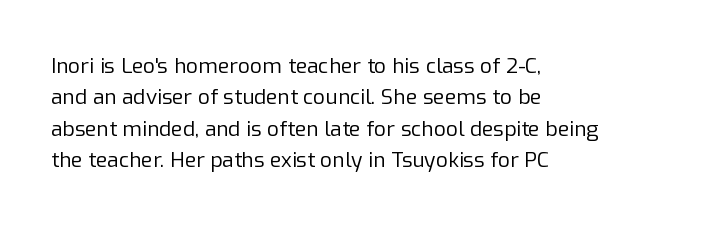
Q: Is the text bold? A: No.
Q: Is the text italic (slanted)? A: No, it is upright.
Q: Is the text underlined? A: No.
Q: How is the paragraph aligned? A: Left-aligned.
Q: Is the spacing between letters normal or unusually wide? A: Normal.
Q: Is the spacing between lines tight, normal or loose? A: Normal.
